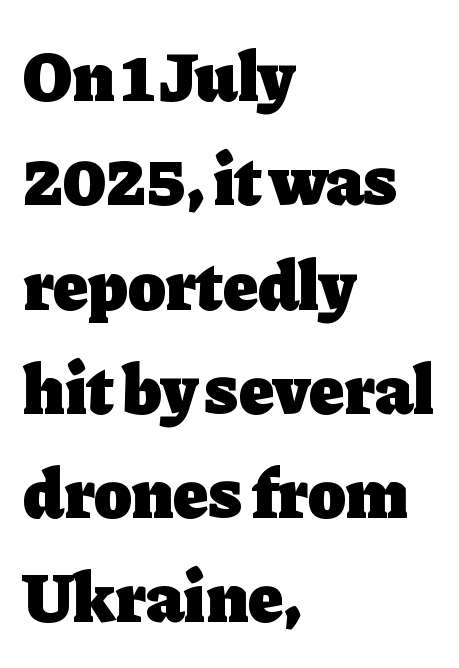
Line starts are locked; line ends wander. Words float on clear page, feet unadorned. Each letter keeps its own natural width here, so spacing adapts to shape. The letters are bold, with thick, heavy strokes. Unlike a clean sans, this face finishes its strokes with serifs.
